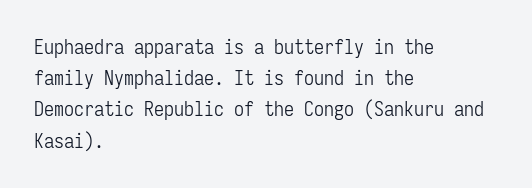
The image shows 20 px text type, upright; set left-aligned, normal line spacing (1.56x), normal letter spacing, not underlined.
